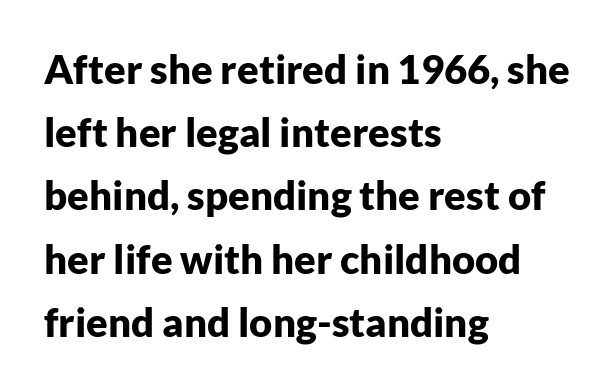
Do the characters align in a grid? No, the font is proportional. The glyphs in this specimen are sans serif. The passage shown is emphatically bold. Vertical spacing — default.
